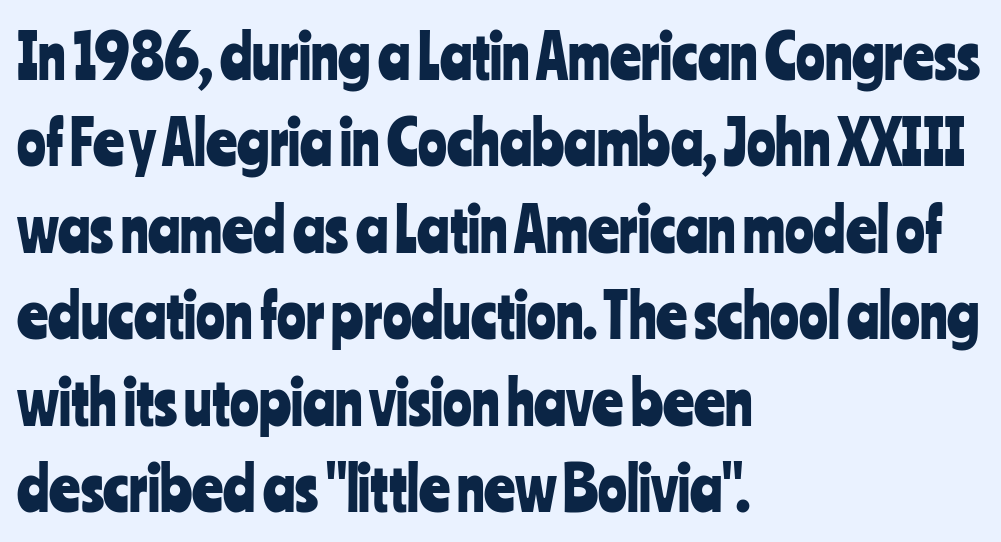
{"serif": "no", "italic": "no", "width": "condensed", "stroke_contrast": "low", "x_height": "medium", "monospaced": "no", "underline": "no", "align": "left", "line_spacing": "normal", "line_spacing_ratio": 1.44, "letter_spacing": "normal", "letter_spacing_em": 0.0, "glyph_px": 60}
